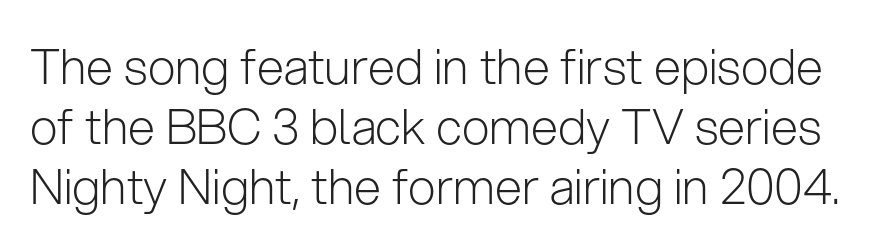
Q: Is the text bold? A: No.
Q: Is the text italic (slanted)? A: No, it is upright.
Q: Is the typeface a serif or a sans-serif typeface? A: Sans-serif.
Q: Is the text underlined? A: No.
Q: Is the spacing between letters normal or unusually wide? A: Normal.
Q: Width (condensed, normal, or wide)? A: Normal.
Q: Stroke contrast? A: Low.
Q: x-height? A: Medium.
Q: Monospaced? A: No.
